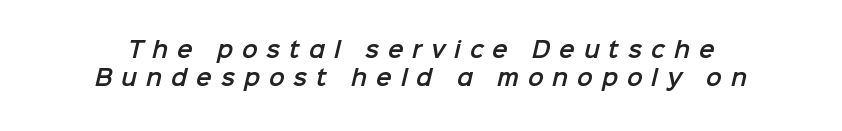
The letterforms stand isolated, each surrounded by extra space. Students, observe: this is what conventionally led text looks like. The space directly below the letters is spotless.
